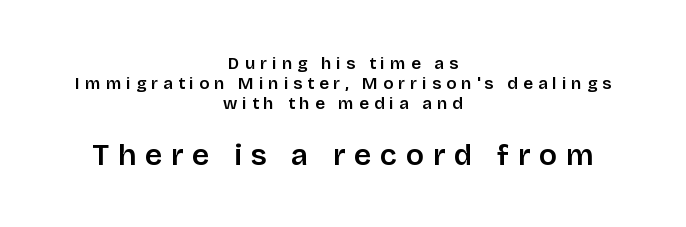
The image shows 30 px semibold sans-serif type, upright; set centered, line spacing 1.17x, unusually wide letter spacing (+0.29 em), not underlined; the second (bottom) block is 1.76x larger; low stroke contrast and a large x-height.
